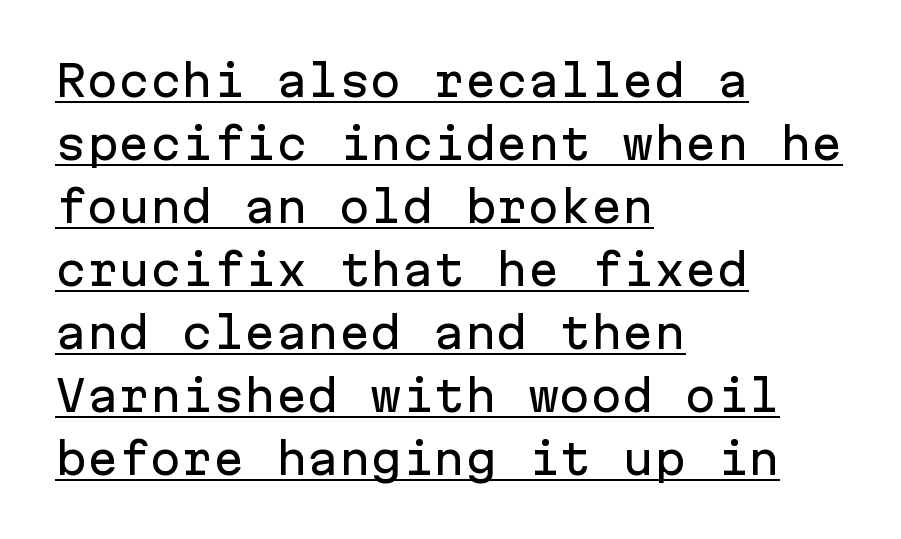
{"serif": "no", "italic": "no", "width": "normal", "stroke_contrast": "low", "x_height": "medium", "monospaced": "yes", "underline": "yes", "align": "left", "line_spacing": "normal", "line_spacing_ratio": 1.5, "letter_spacing": "normal", "letter_spacing_em": 0.0, "glyph_px": 42}
